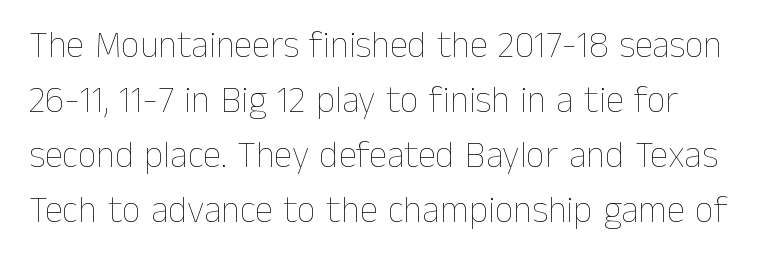
Left-aligned paragraph, ragged on the right. Clear beneath every line of the passage. The passage shown stacks its lines at a standard gap. Spacing verdict: proportional, widths tailored to each character. Characters follow at the spacing the type designer built in.
